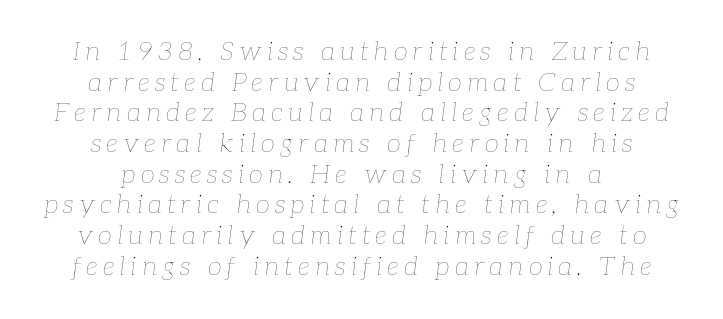
Short note: letters widely spaced. Weight: regular or lighter. One-word summary of the alignment: center. Bare-footed words on every line.
